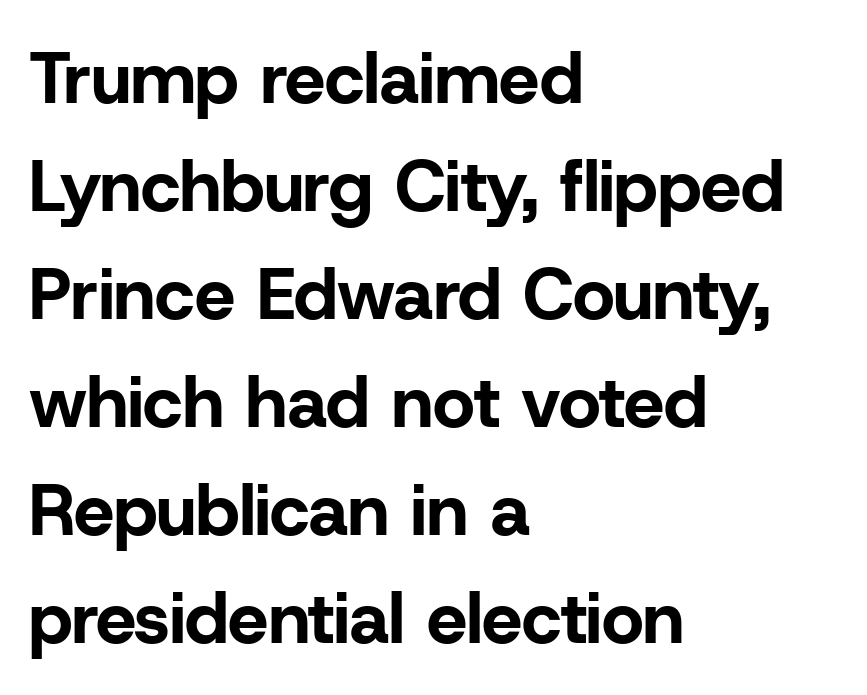
The type is set solid horizontally, with unmodified tracking. In CSS terms this would be text-align: left. When letters stand straight like this, we call the style roman or upright. A dark, heavy texture on the line: the type is bold. Whoever set this chose a conventional vertical rhythm.
